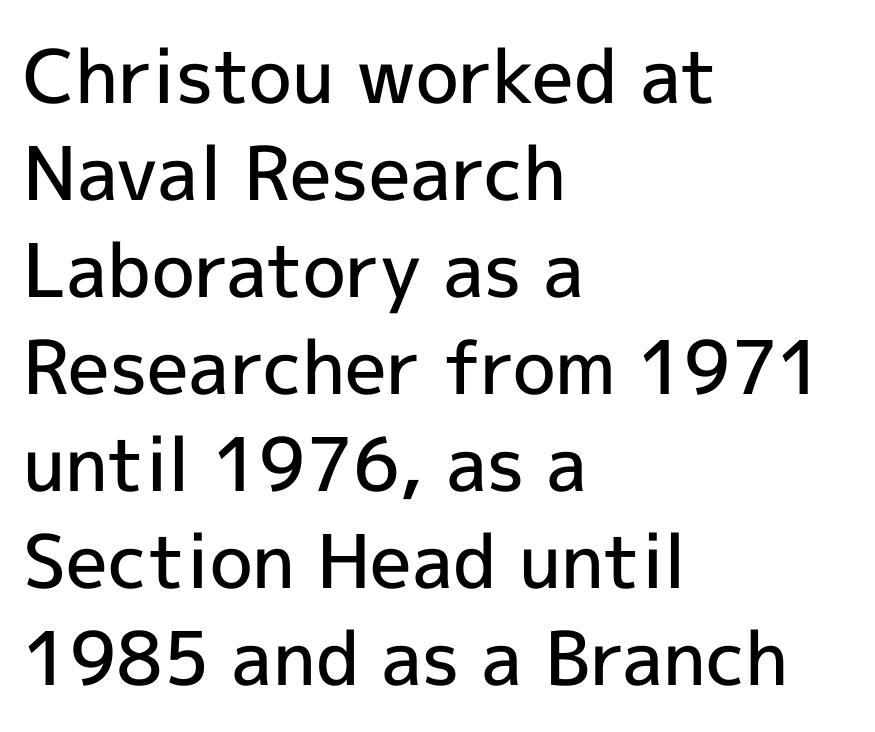
{"serif": "no", "italic": "no", "bold": "semi", "weight": "semibold", "width": "normal", "x_height": "medium", "monospaced": "no", "underline": "no", "align": "left", "line_spacing": "normal", "line_spacing_ratio": 1.31, "letter_spacing": "normal", "letter_spacing_em": 0.0, "glyph_px": 74}
